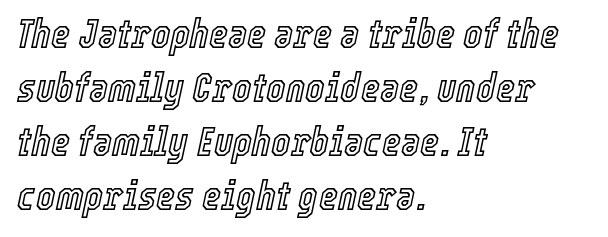
{"italic": "yes", "lean": "right", "slant_degrees": 12, "width": "condensed", "x_height": "medium", "monospaced": "no", "underline": "no", "align": "left", "line_spacing": "normal", "line_spacing_ratio": 1.32, "letter_spacing": "normal", "letter_spacing_em": 0.0, "glyph_px": 41}
